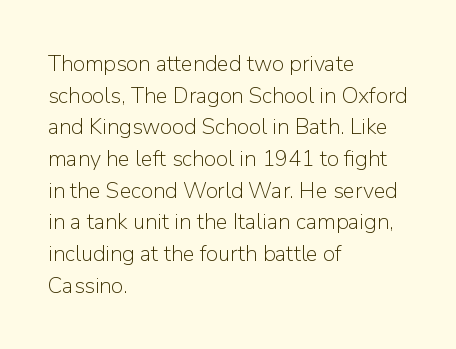
{"italic": "no", "bold": "no", "underline": "no", "align": "left", "line_spacing": "normal", "line_spacing_ratio": 1.44, "letter_spacing": "normal", "letter_spacing_em": 0.0, "glyph_px": 22}
